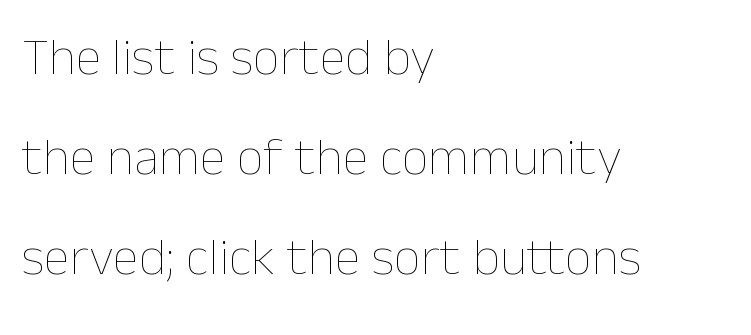
{"italic": "no", "bold": "no", "weight": "thin", "width": "normal", "stroke_contrast": "low", "x_height": "medium", "monospaced": "no", "underline": "no", "align": "left", "line_spacing_ratio": 1.89, "letter_spacing": "normal", "letter_spacing_em": 0.0, "glyph_px": 53}
